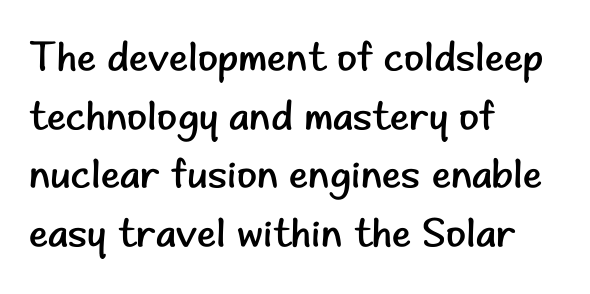
Q: Is the text bold? A: No.
Q: Is the text italic (slanted)? A: No, it is upright.
Q: Is the typeface a serif or a sans-serif typeface? A: Sans-serif.
Q: Is the text underlined? A: No.
Q: How is the paragraph aligned? A: Left-aligned.
Q: Is the spacing between letters normal or unusually wide? A: Normal.
Q: Is the spacing between lines tight, normal or loose? A: Normal.
Q: Width (condensed, normal, or wide)? A: Normal.
Q: Stroke contrast? A: Low.
Q: x-height? A: Small.
Q: Monospaced? A: No.
